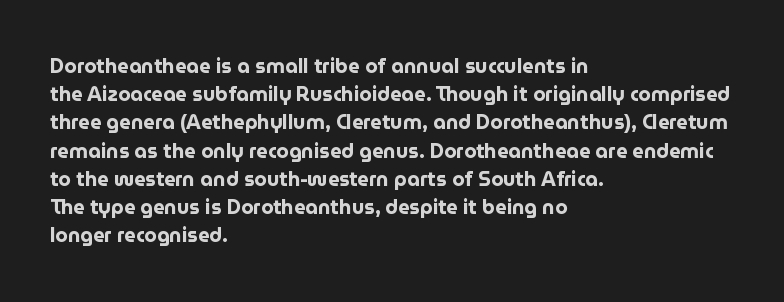
Upright lettering throughout. Each line starts at the same left margin while the right side varies. The passage shown has conventional tracking throughout. The glyphs have the mass of a bold cut. Summary of vertical rhythm: regular, with standard interline spacing. Words float on clear page, feet unadorned.
